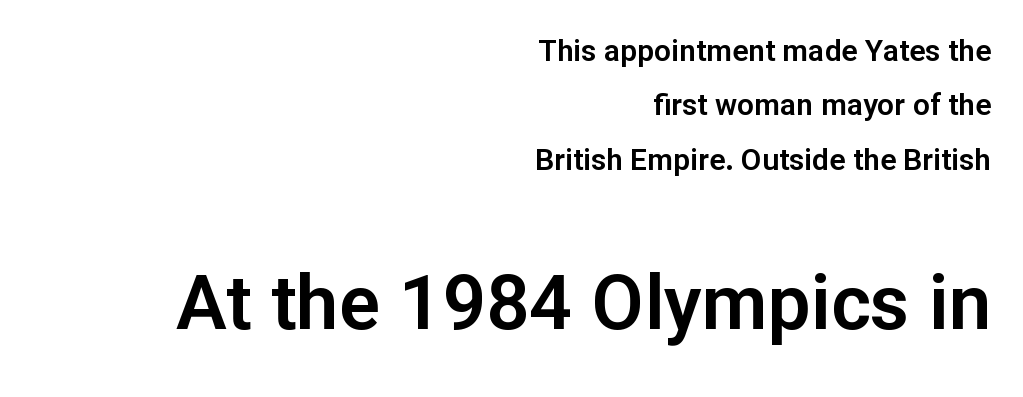
Q: Is the text italic (slanted)? A: No, it is upright.
Q: Is the typeface a serif or a sans-serif typeface? A: Sans-serif.
Q: Is the text underlined? A: No.
Q: How is the paragraph aligned? A: Right-aligned.
Q: Is the spacing between letters normal or unusually wide? A: Normal.
Q: Which block of text is set in a larger size, the first (top) or the second (bottom)? A: The second (bottom) one.
Q: Width (condensed, normal, or wide)? A: Normal.
Q: Stroke contrast? A: Low.
Q: x-height? A: Medium.
Q: Monospaced? A: No.
